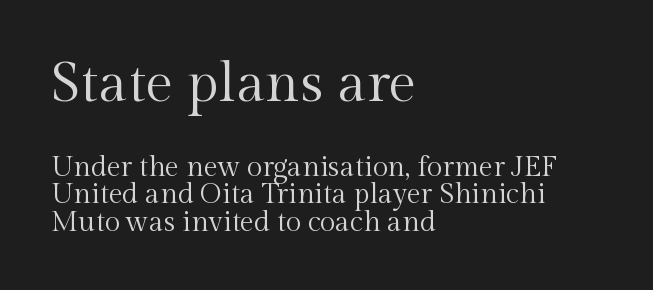
The image shows 56 px regular-weight serif type, upright; set left-aligned, tight line spacing (0.98x), normal letter spacing, not underlined; the first (top) block is 2.0x larger; a medium x-height.
